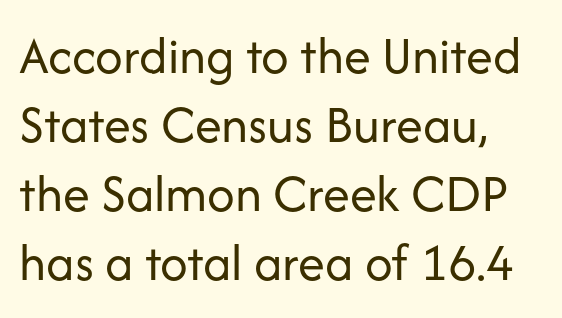
{"serif": "no", "italic": "no", "bold": "no", "weight": "regular", "width": "normal", "stroke_contrast": "low", "x_height": "medium", "monospaced": "no", "underline": "no", "align": "left", "line_spacing": "normal", "line_spacing_ratio": 1.28, "letter_spacing": "normal", "letter_spacing_em": 0.0, "glyph_px": 54}
